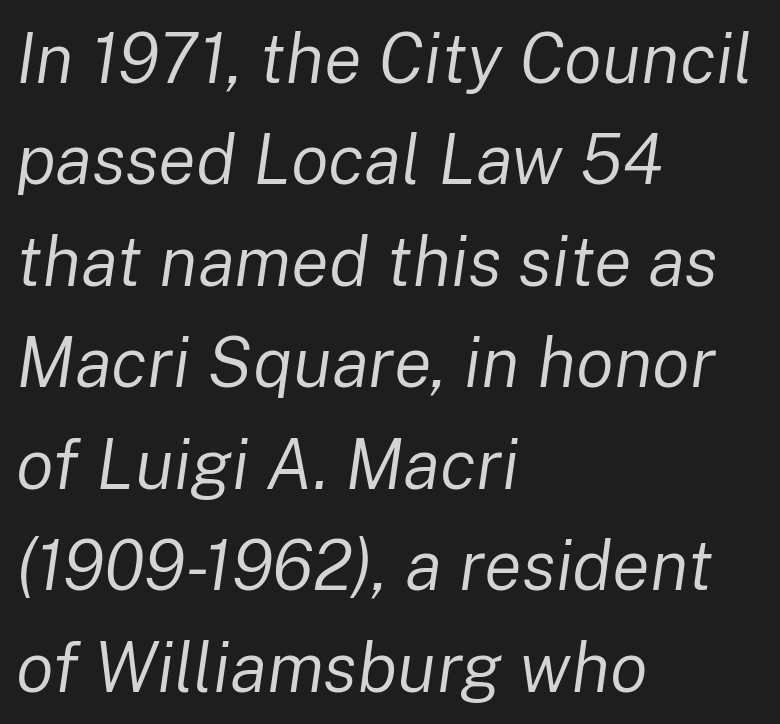
{"italic": "yes", "lean": "right", "slant_degrees": 8, "bold": "no", "weight": "regular", "width": "normal", "stroke_contrast": "low", "x_height": "medium", "monospaced": "no", "underline": "no", "align": "left", "line_spacing": "normal", "line_spacing_ratio": 1.45, "letter_spacing": "normal", "letter_spacing_em": 0.0, "glyph_px": 70}
